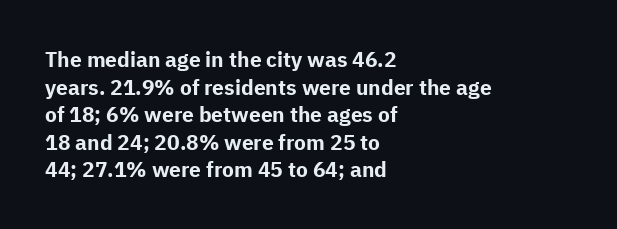
{"italic": "no", "bold": "yes", "underline": "no", "align": "left", "line_spacing": "normal", "line_spacing_ratio": 1.31, "letter_spacing": "normal", "letter_spacing_em": 0.0, "glyph_px": 21}
